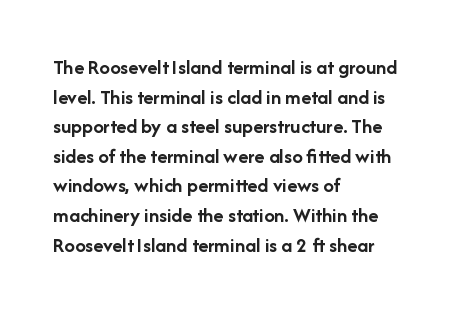
Q: Is the text bold? A: Yes.
Q: Is the text italic (slanted)? A: No, it is upright.
Q: Is the text underlined? A: No.
Q: How is the paragraph aligned? A: Left-aligned.
Q: Is the spacing between letters normal or unusually wide? A: Normal.
Q: Is the spacing between lines tight, normal or loose? A: Normal.
